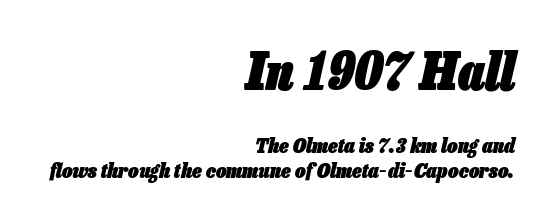
The image shows 52 px heavy, condensed type, italic (leaning right); set right-aligned, tight line spacing (1.15x), normal letter spacing, not underlined; the first (top) block is 2.48x larger; low stroke contrast and a medium x-height.
